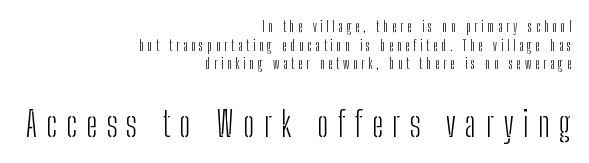
{"serif": "no", "italic": "no", "bold": "no", "weight": "light", "width": "condensed", "stroke_contrast": "low", "x_height": "medium", "monospaced": "no", "underline": "no", "align": "right", "line_spacing": "normal", "line_spacing_ratio": 1.33, "letter_spacing": "wide", "letter_spacing_em": 0.27, "larger_block": "second", "size_ratio": 2.5, "glyph_px": 35}
